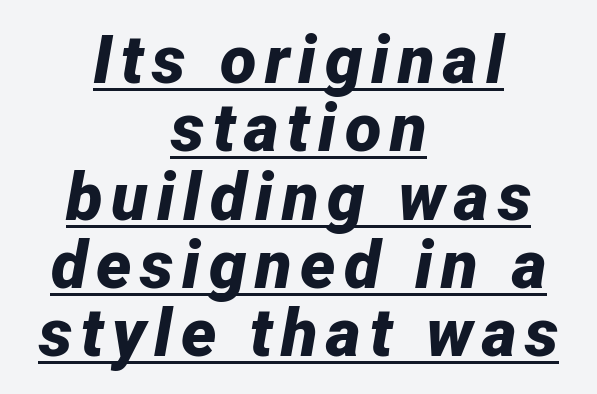
The image shows 67 px bold type, italic (leaning right); set centered, tight line spacing (1.02x), underlined; low stroke contrast and a medium x-height.
